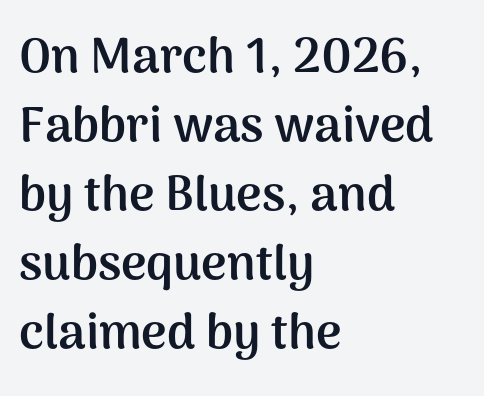
Descender tails drop into unmarked territory. There is no visible air inserted between adjacent glyphs. The setting favours the left margin, as ordinary paragraphs usually do. Honestly, the row spacing looks completely unremarkable. Does the lettering tilt? It doesn't — this is upright. Nope, no serifs anywhere on these letters.
